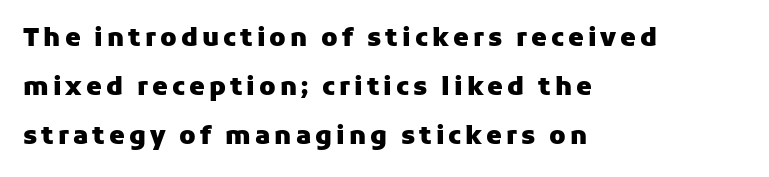
Style check: upright. Whoever set this chose breathing room over compactness in the vertical rhythm. No word sits above an underline. The strokes are fattened all the way to bold. If you drew a ruler down the left edge, every line would touch it.
